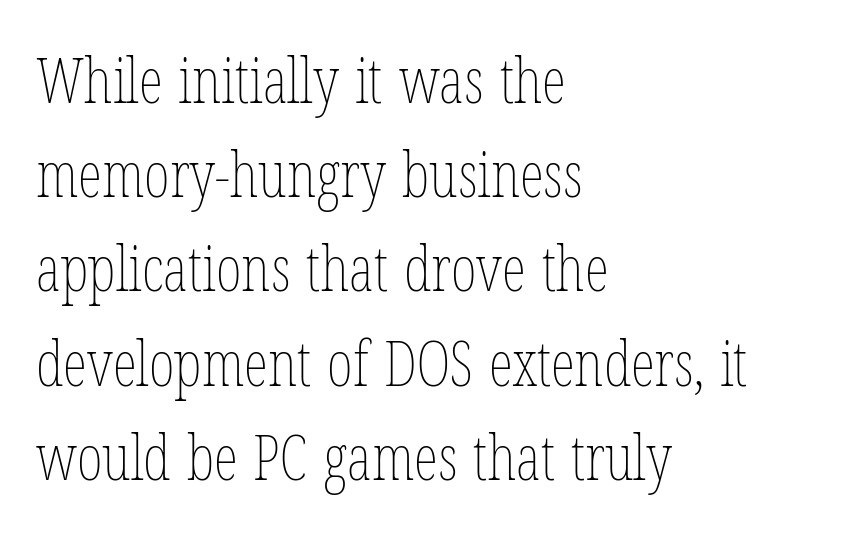
The image shows 62 px thin, condensed type, upright; set left-aligned, normal line spacing (1.52x), normal letter spacing, not underlined; low stroke contrast and a medium x-height.
